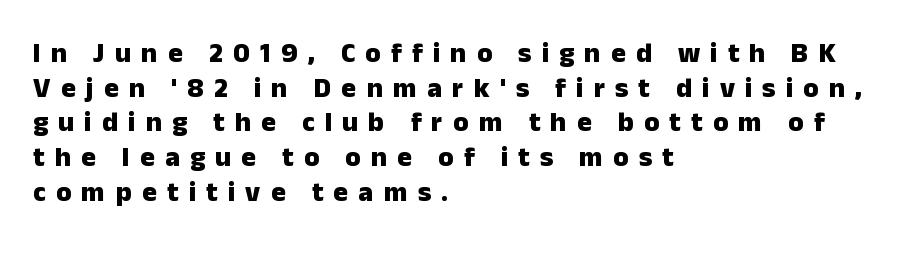
Q: Is the text bold? A: Yes.
Q: Is the text italic (slanted)? A: No, it is upright.
Q: Is the typeface a serif or a sans-serif typeface? A: Sans-serif.
Q: Is the text underlined? A: No.
Q: How is the paragraph aligned? A: Left-aligned.
Q: Is the spacing between letters normal or unusually wide? A: Unusually wide.
Q: Width (condensed, normal, or wide)? A: Normal.
Q: Stroke contrast? A: Low.
Q: x-height? A: Medium.
Q: Monospaced? A: No.
